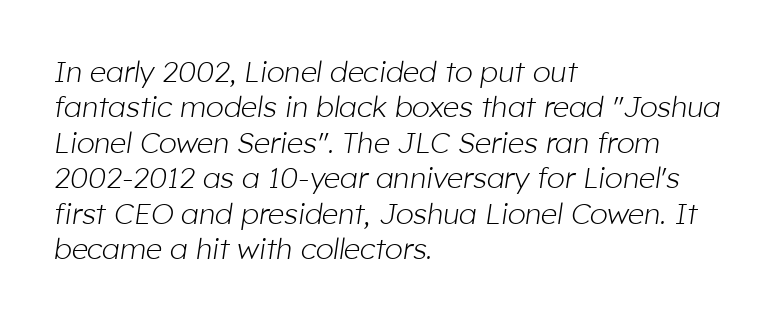
Q: Is the text bold? A: No.
Q: Is the text italic (slanted)? A: Yes, it leans right by about 8 degrees.
Q: Is the text underlined? A: No.
Q: How is the paragraph aligned? A: Left-aligned.
Q: Is the spacing between letters normal or unusually wide? A: Normal.
Q: Width (condensed, normal, or wide)? A: Normal.
Q: Stroke contrast? A: Low.
Q: x-height? A: Medium.
Q: Monospaced? A: No.
